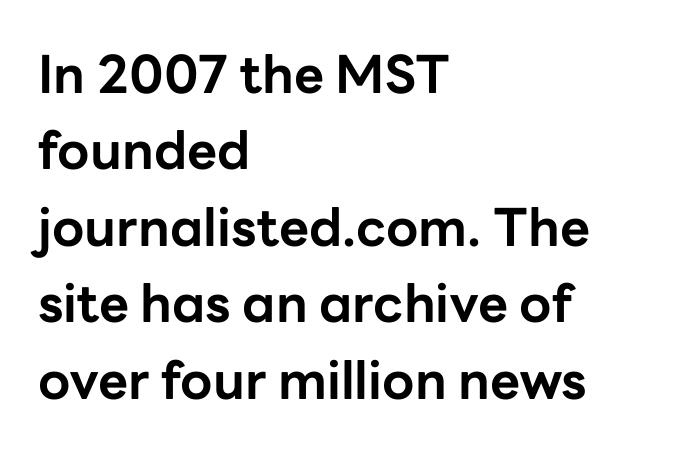
Quick note: interline space is typical. Type style note: lacks serifs. In terms of letterspacing, this is plain default setting. The passage shown is typed in a proportional face where columns would drift. Do the letters lean? They stand straight. Each line starts at the same left margin while the right side varies.
